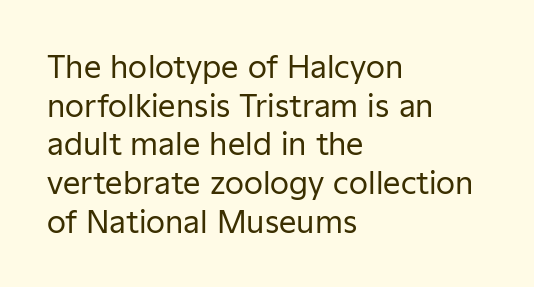
Typographically, this falls in the sans-serif category. Think of a printed novel: that variable character pitch is what you see here. Quick note: not italic, upright. Each word holds together tightly as a unit, with standard inter-letter gaps.
